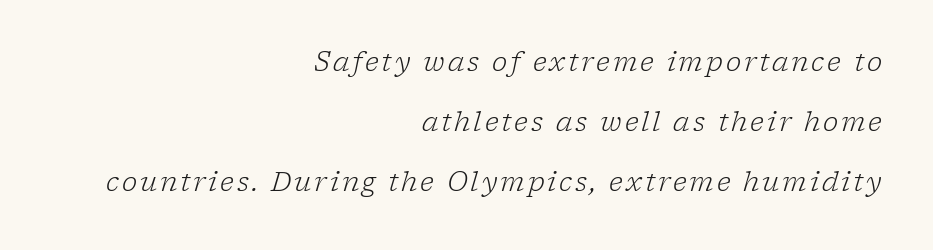
{"italic": "yes", "lean": "right", "slant_degrees": 17, "bold": "no", "underline": "no", "align": "right", "line_spacing": "loose", "line_spacing_ratio": 2.31, "glyph_px": 26}
